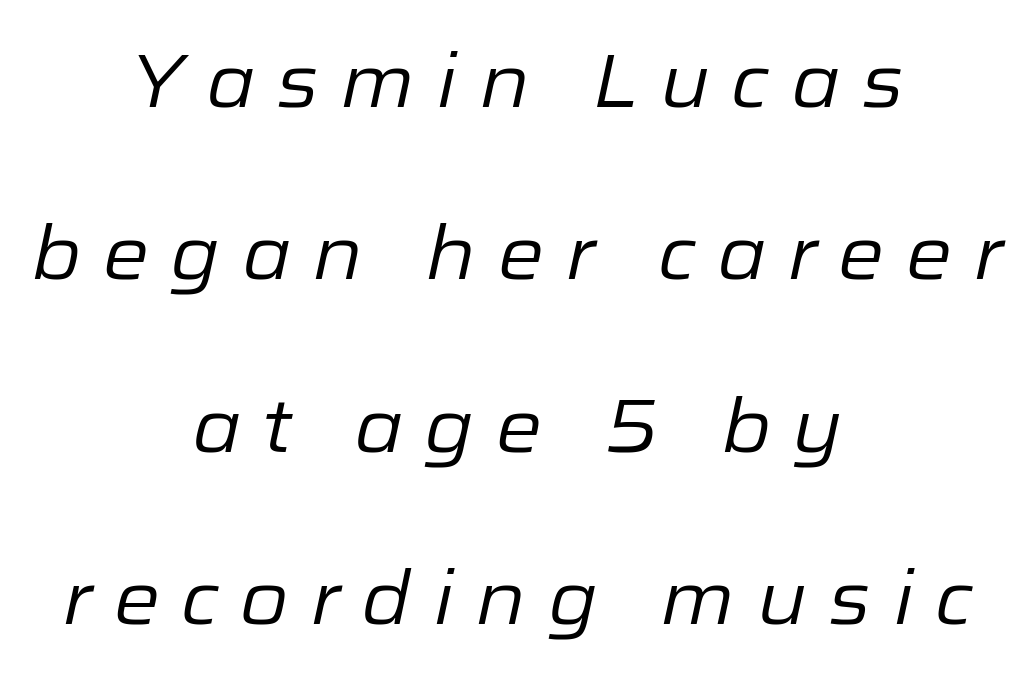
{"italic": "yes", "lean": "right", "slant_degrees": 12, "bold": "no", "weight": "regular", "width": "normal", "stroke_contrast": "low", "x_height": "medium", "monospaced": "no", "underline": "no", "align": "center", "line_spacing": "loose", "line_spacing_ratio": 2.3, "letter_spacing": "wide", "letter_spacing_em": 0.28, "glyph_px": 75}
